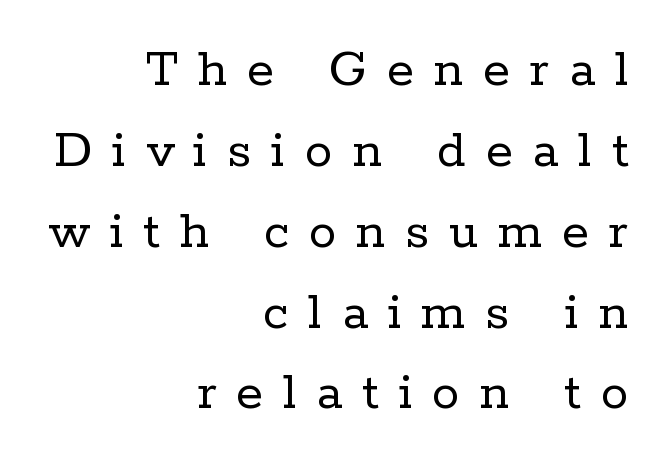
Q: Is the text bold? A: No.
Q: Is the text italic (slanted)? A: No, it is upright.
Q: Is the typeface a serif or a sans-serif typeface? A: Serif.
Q: Is the text underlined? A: No.
Q: How is the paragraph aligned? A: Right-aligned.
Q: Is the spacing between letters normal or unusually wide? A: Unusually wide.
Q: Is the spacing between lines tight, normal or loose? A: Normal.
Q: Width (condensed, normal, or wide)? A: Normal.
Q: Stroke contrast? A: Low.
Q: x-height? A: Medium.
Q: Monospaced? A: No.
